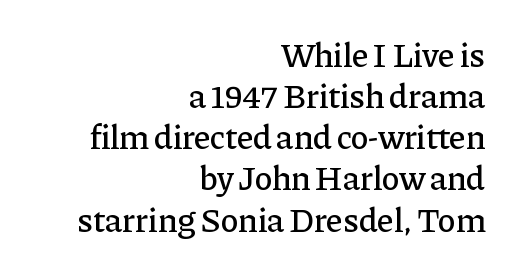
{"serif": "yes", "italic": "no", "width": "normal", "stroke_contrast": "low", "x_height": "medium", "monospaced": "no", "underline": "no", "align": "right", "line_spacing_ratio": 1.21, "letter_spacing": "normal", "letter_spacing_em": 0.0, "glyph_px": 34}
